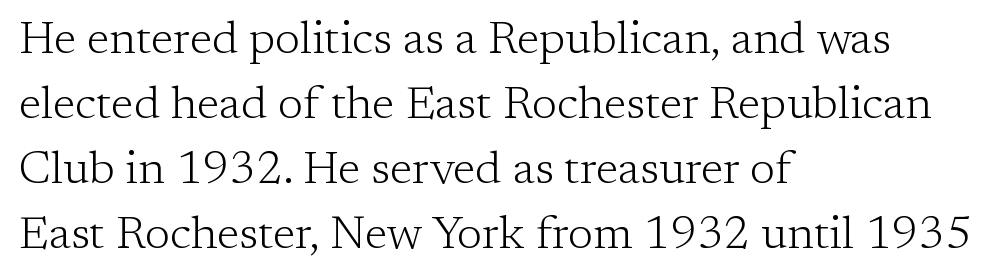
Quick note: interline space is typical. Weight: in the light-to-regular range. One-word summary of the alignment: left. In terms of posture, this sample is upright. Underlining? Definitely not there. The type is set solid horizontally, with unmodified tracking.
